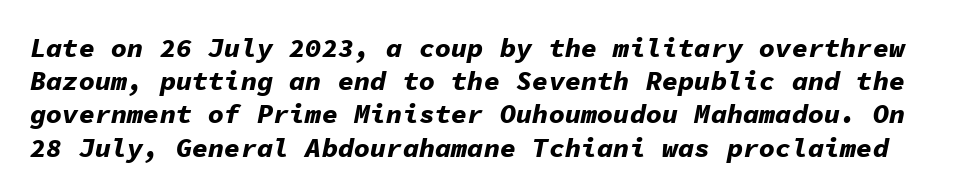
The image shows 27 px bold type, italic (leaning right); set line spacing 1.23x, normal letter spacing, not underlined.
